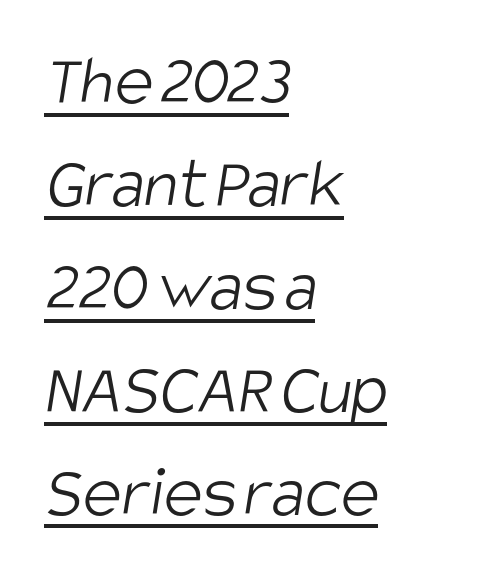
The image shows 73 px light, condensed sans-serif type; set left-aligned, normal line spacing (1.41x), normal letter spacing, underlined; low stroke contrast and a large x-height.
